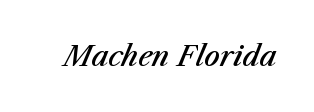
{"italic": "yes", "lean": "right", "slant_degrees": 23, "bold": "semi", "weight": "semibold", "width": "normal", "stroke_contrast": "medium", "x_height": "medium", "monospaced": "no", "underline": "no", "letter_spacing": "normal", "letter_spacing_em": 0.0, "glyph_px": 28}
